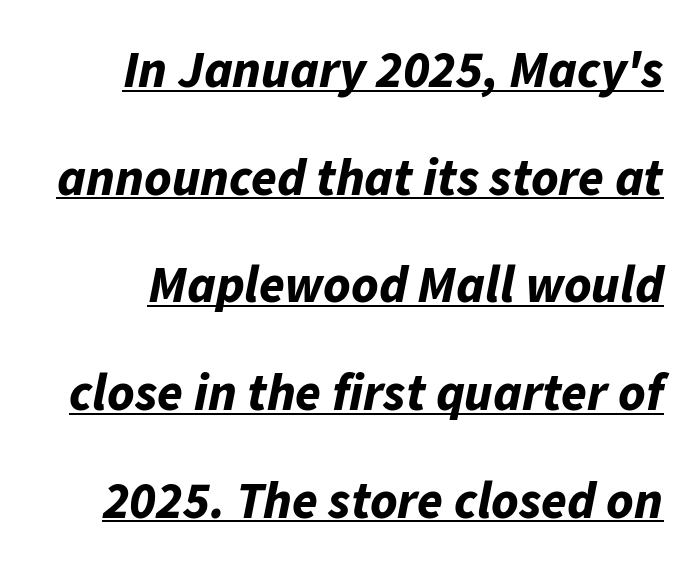
Q: Is the text bold? A: Yes.
Q: Is the text italic (slanted)? A: Yes, it leans right by about 11 degrees.
Q: Is the text underlined? A: Yes.
Q: Is the spacing between letters normal or unusually wide? A: Normal.
Q: Is the spacing between lines tight, normal or loose? A: Loose.
Q: Width (condensed, normal, or wide)? A: Normal.
Q: Stroke contrast? A: Low.
Q: x-height? A: Medium.
Q: Monospaced? A: No.
